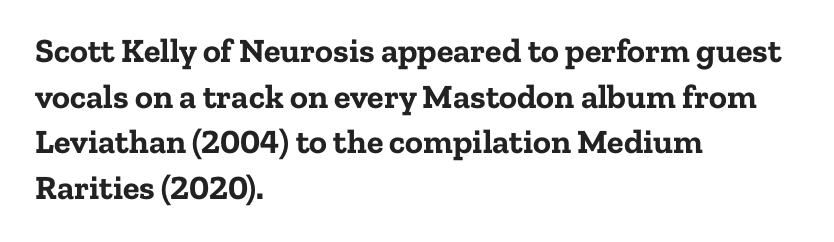
The image shows 34 px bold serif type, upright; set left-aligned, normal line spacing (1.34x), normal letter spacing, not underlined; low stroke contrast and a medium x-height.
